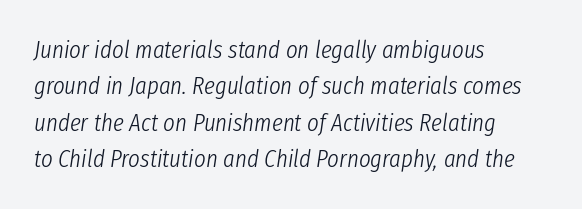
Summary of weight: not heavy and not bold. What stands out about the letter spacing? Nothing — it is the standard amount. The specimen reads as italic at a glance. Horizontal bands of white between lines are of average thickness.
